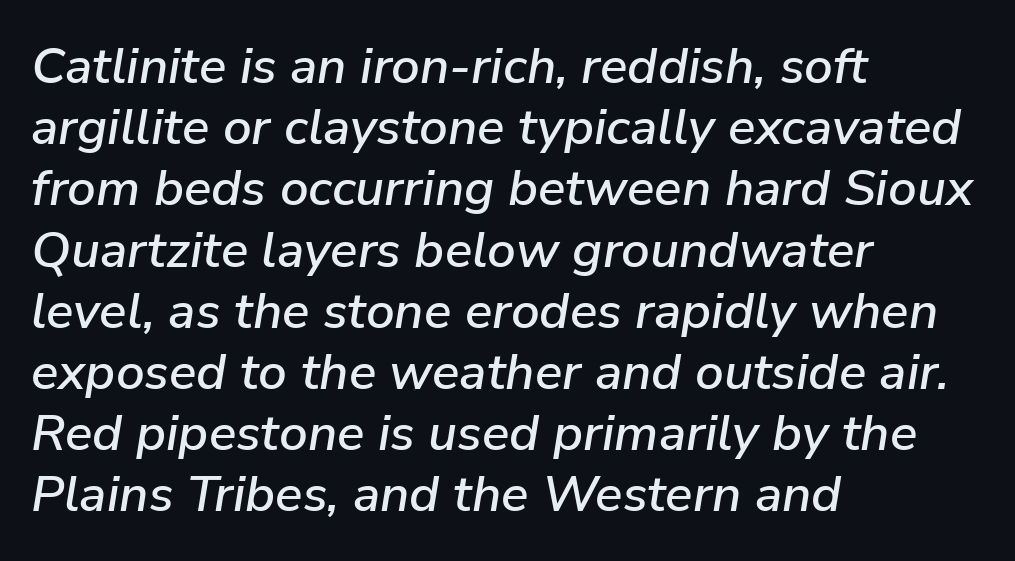
Short note: letters normally spaced. Rendered with sloped, italic letterforms. Nobody drew a line under any word here. Varying glyph widths throughout — classic text-font behaviour. Line starts are locked; line ends wander.
